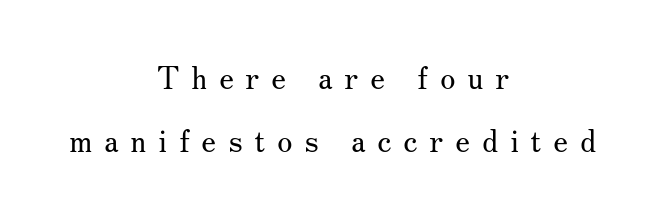
The image shows 31 px regular-weight serif type, upright; set centered, loose line spacing (2.03x), unusually wide letter spacing (+0.38 em), not underlined; medium stroke contrast and a small x-height.
